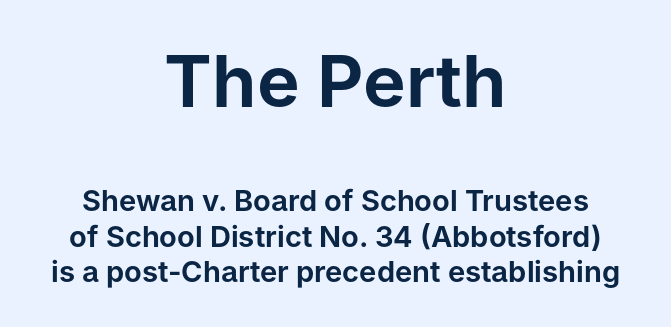
{"serif": "no", "italic": "no", "width": "normal", "stroke_contrast": "low", "x_height": "medium", "monospaced": "no", "underline": "no", "align": "center", "line_spacing_ratio": 1.22, "letter_spacing": "normal", "letter_spacing_em": 0.0, "larger_block": "first", "size_ratio": 2.48, "glyph_px": 72}
